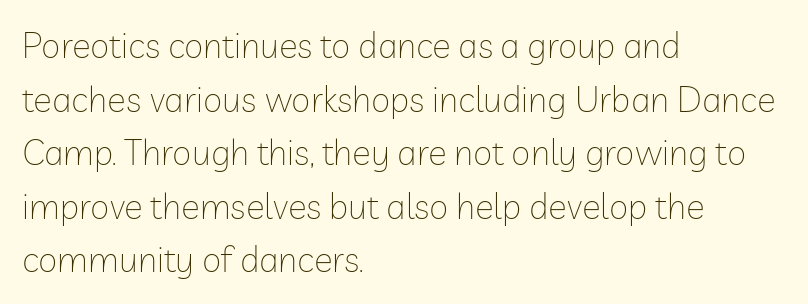
Q: Is the text bold? A: No.
Q: Is the text italic (slanted)? A: No, it is upright.
Q: Is the typeface a serif or a sans-serif typeface? A: Sans-serif.
Q: Is the text underlined? A: No.
Q: How is the paragraph aligned? A: Left-aligned.
Q: Is the spacing between letters normal or unusually wide? A: Normal.
Q: Is the spacing between lines tight, normal or loose? A: Normal.
Q: Width (condensed, normal, or wide)? A: Normal.
Q: Stroke contrast? A: Low.
Q: x-height? A: Medium.
Q: Monospaced? A: No.
